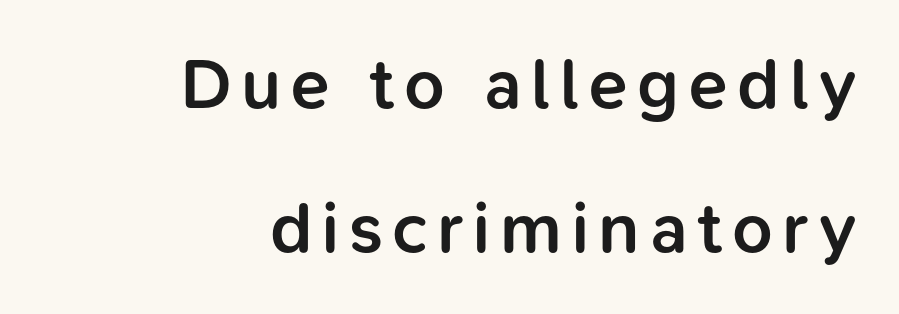
The image shows 71 px semibold sans-serif type, upright; set right-aligned, loose line spacing (2.03x), not underlined; low stroke contrast and a medium x-height.
